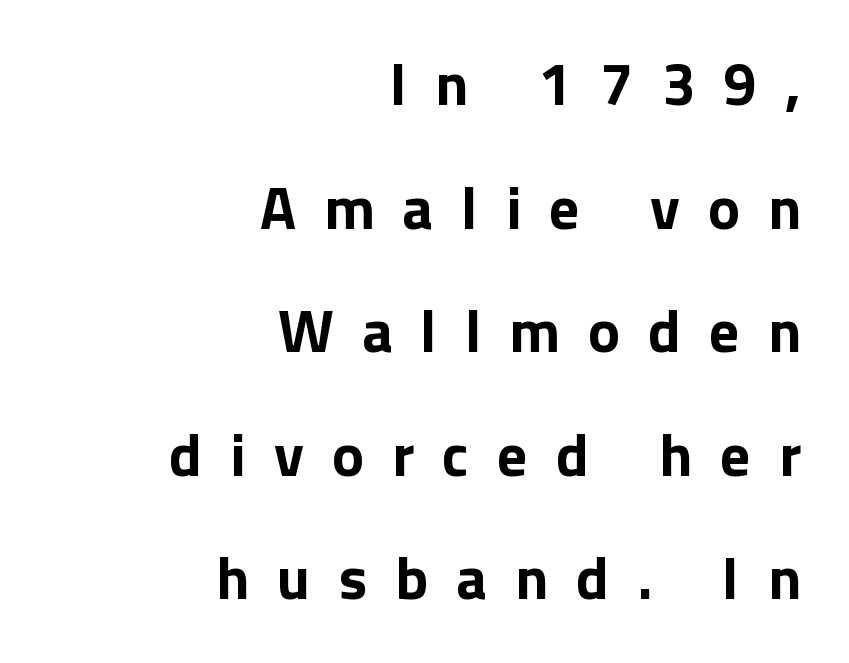
The image shows 60 px bold sans-serif type, upright; set right-aligned, loose line spacing (2.06x), unusually wide letter spacing (+0.47 em), not underlined; low stroke contrast and a medium x-height.
